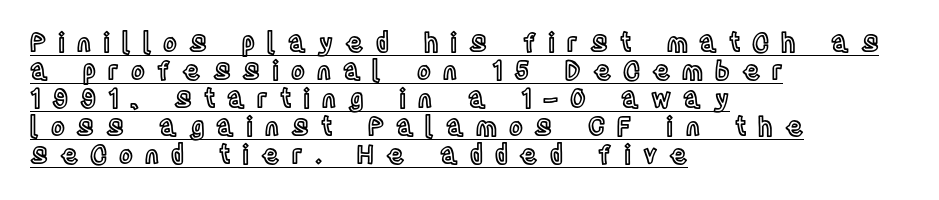
Q: Is the text italic (slanted)? A: No, it is upright.
Q: Is the text underlined? A: Yes.
Q: How is the paragraph aligned? A: Left-aligned.
Q: Is the spacing between letters normal or unusually wide? A: Unusually wide.
Q: Is the spacing between lines tight, normal or loose? A: Tight.
